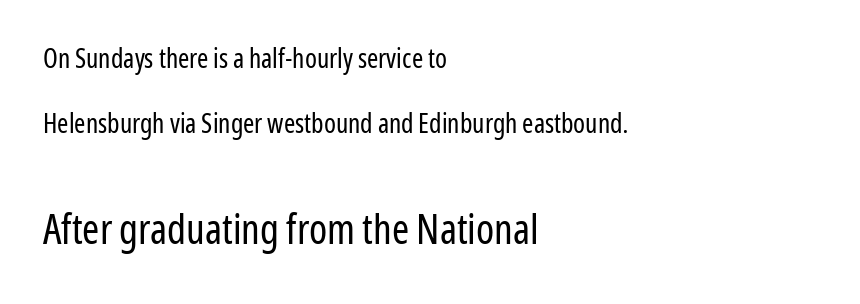
The image shows 41 px regular-weight, condensed sans-serif type, upright; set left-aligned, loose line spacing (2.41x), normal letter spacing, not underlined; the second (bottom) block is 1.52x larger; low stroke contrast and a medium x-height.
